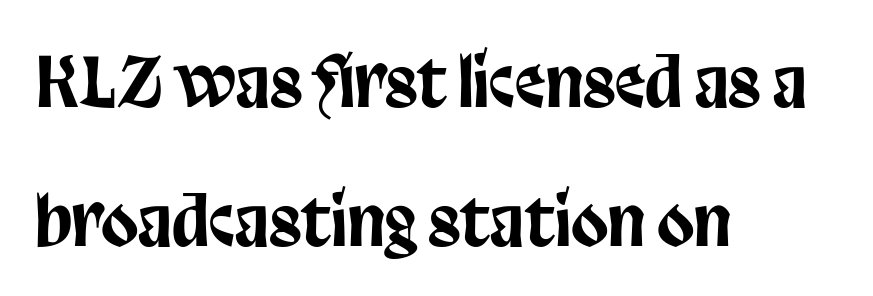
The image shows 68 px condensed sans-serif type, upright; set left-aligned, loose line spacing (2.05x), normal letter spacing, not underlined; low stroke contrast and a large x-height.
